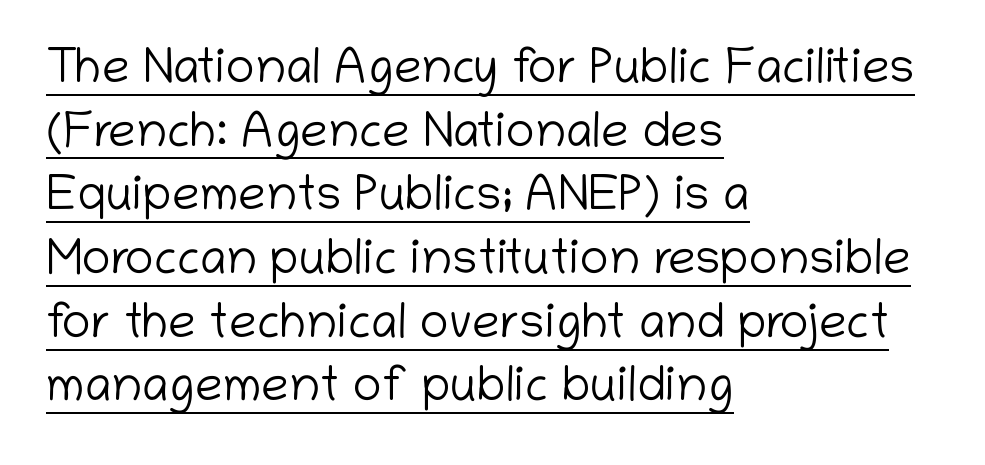
{"serif": "no", "italic": "no", "bold": "no", "weight": "light", "width": "normal", "stroke_contrast": "low", "x_height": "medium", "monospaced": "no", "underline": "yes", "align": "left", "line_spacing": "normal", "line_spacing_ratio": 1.3, "letter_spacing": "normal", "letter_spacing_em": 0.0, "glyph_px": 49}
